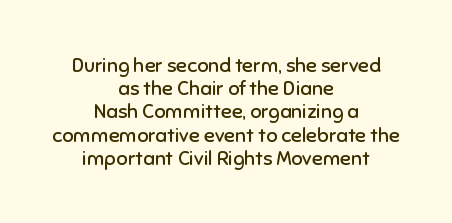
Stroke thickness stays within the range of a standard reading face or lighter. How are the letters spaced? Ordinarily, with no added tracking. Compared with a flush-left layout, this one balances lines on the center instead. Posture: upright roman.
